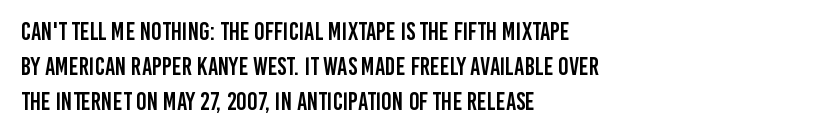
Posture: straight, roman, zero tilt. This rendering uses left alignment, leaving the right contour irregular. This sample keeps an unexceptional amount of space between lines. Bare-footed words on every line.
